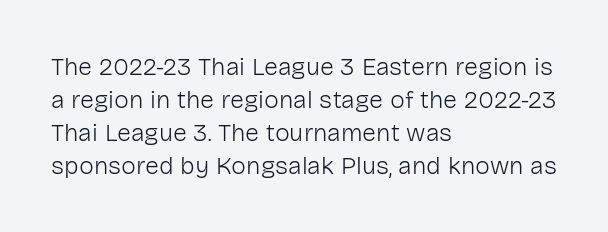
The setting favours the left margin, as ordinary paragraphs usually do. The letters stand upright; this is a roman face. Does the leading feel generous? No, just average. The passage shown has conventional tracking throughout. Each stroke keeps to a modest, everyday thickness or less.
